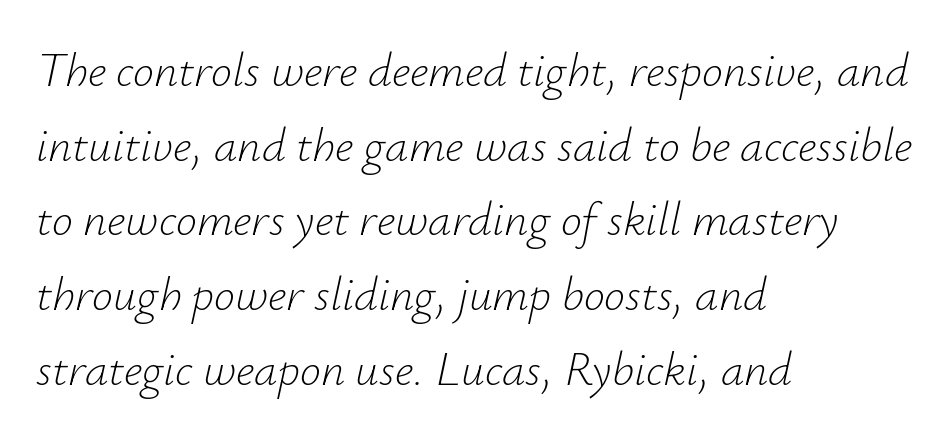
Q: Is the text bold? A: No.
Q: Is the text italic (slanted)? A: Yes, it leans right by about 12 degrees.
Q: Is the text underlined? A: No.
Q: How is the paragraph aligned? A: Left-aligned.
Q: Is the spacing between letters normal or unusually wide? A: Normal.
Q: Is the spacing between lines tight, normal or loose? A: Normal.
Q: Width (condensed, normal, or wide)? A: Normal.
Q: Stroke contrast? A: Low.
Q: x-height? A: Small.
Q: Monospaced? A: No.
